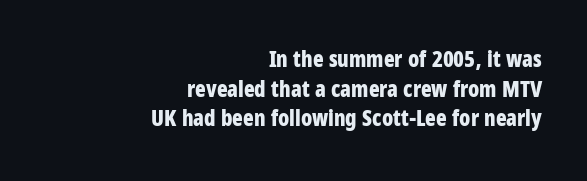
A typesetter would call this leading conventional body-copy spacing. This is heavy type, rendered in bold. Every row of glyphs terminates at an identical x-position on the right. Students, note that the glyphs here touch the page at normal intervals.
